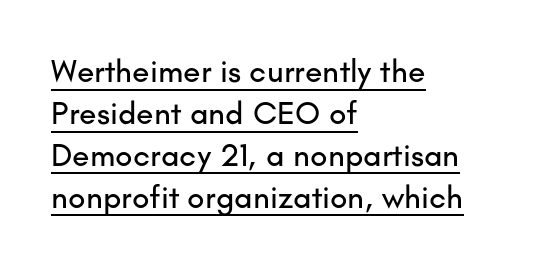
Q: Is the text italic (slanted)? A: No, it is upright.
Q: Is the typeface a serif or a sans-serif typeface? A: Sans-serif.
Q: Is the text underlined? A: Yes.
Q: How is the paragraph aligned? A: Left-aligned.
Q: Is the spacing between letters normal or unusually wide? A: Normal.
Q: Is the spacing between lines tight, normal or loose? A: Normal.
Q: Width (condensed, normal, or wide)? A: Normal.
Q: Stroke contrast? A: Low.
Q: x-height? A: Small.
Q: Monospaced? A: No.
